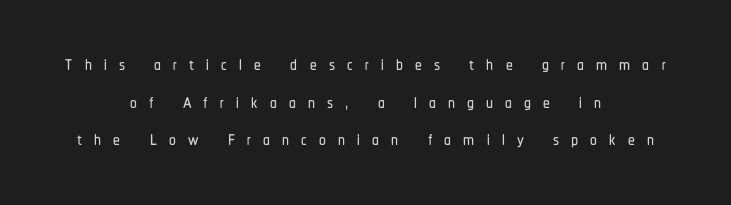
{"italic": "no", "underline": "no", "align": "center", "line_spacing": "normal", "line_spacing_ratio": 1.39, "letter_spacing": "wide", "letter_spacing_em": 0.45, "glyph_px": 27}
